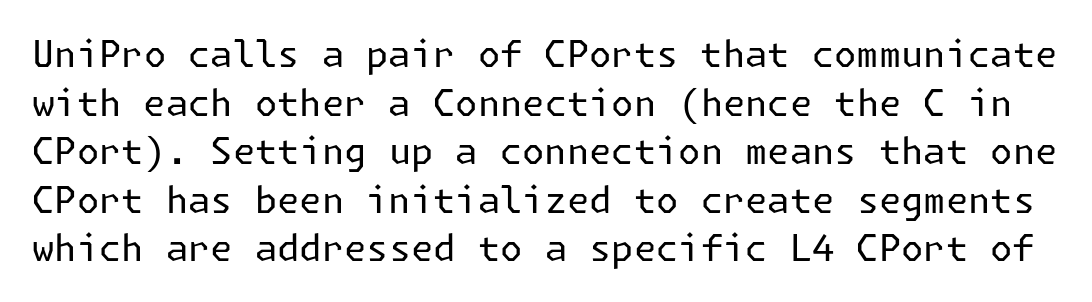
Q: Is the text bold? A: No.
Q: Is the text italic (slanted)? A: No, it is upright.
Q: Is the typeface a serif or a sans-serif typeface? A: Sans-serif.
Q: Is the text underlined? A: No.
Q: Is the spacing between letters normal or unusually wide? A: Normal.
Q: Is the spacing between lines tight, normal or loose? A: Normal.
Q: Width (condensed, normal, or wide)? A: Normal.
Q: Stroke contrast? A: Low.
Q: x-height? A: Medium.
